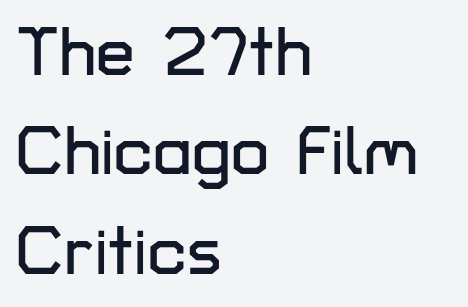
Quick note: not italic, upright. The gap between lines stays unmarked. Proportional: the letters do not fall into vertical columns. Inter-character spacing is left at the font's built-in metrics. Alignment: flush left.
